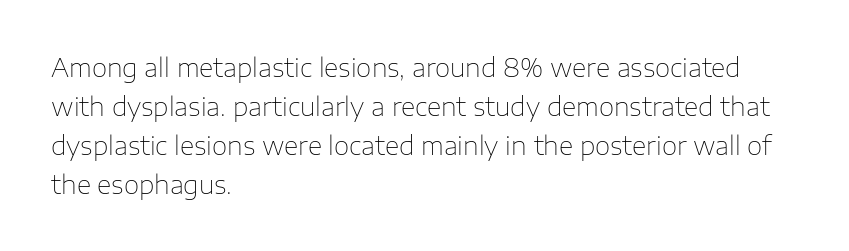
{"italic": "no", "bold": "no", "underline": "no", "align": "left", "line_spacing": "normal", "line_spacing_ratio": 1.56, "letter_spacing": "normal", "letter_spacing_em": 0.0, "glyph_px": 25}
